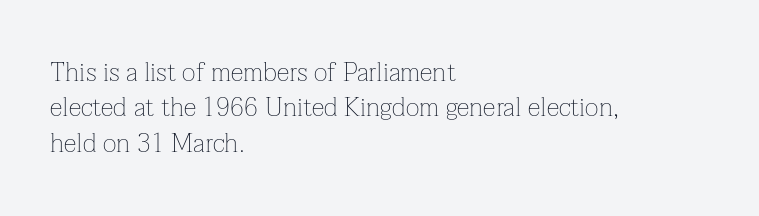
Vertically, the passage feels balanced, rows spaced as you'd expect. No italicization has been applied; the sample stays upright. A bare baseline throughout the passage. Think standard paragraph weight, or any step lighter than that.
